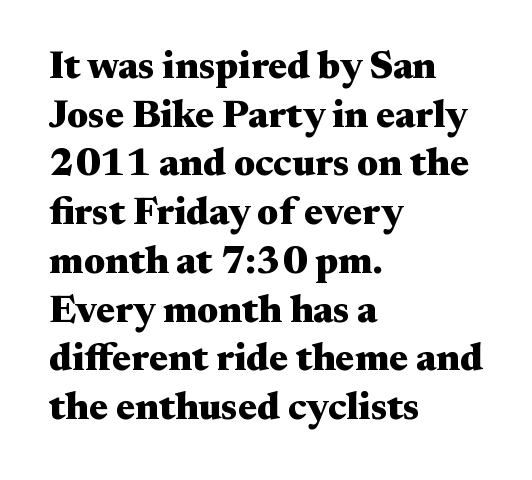
The image shows 39 px heavy, wide serif type, upright; set left-aligned, normal line spacing (1.25x), normal letter spacing, not underlined; medium stroke contrast and a small x-height.
